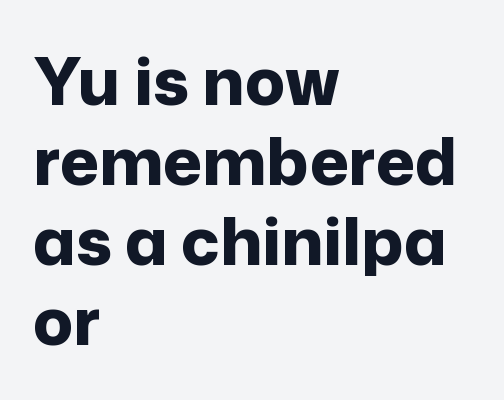
The letters carry no serifs — their stems end cleanly without finishing strokes. This rendering leaves character spacing at its baseline value. Unlike italic type, these characters show no tilt at all. The ragged edge is on the right, which tells us the setting is flush left. Summary of weight: heavy, a full bold. Each letter keeps its own natural width here, so spacing adapts to shape.
